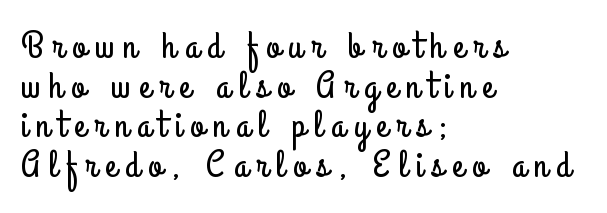
The image shows 38 px condensed sans-serif type; set left-aligned, tight line spacing (1.04x), unusually wide letter spacing (+0.23 em), not underlined; low stroke contrast and a small x-height.
